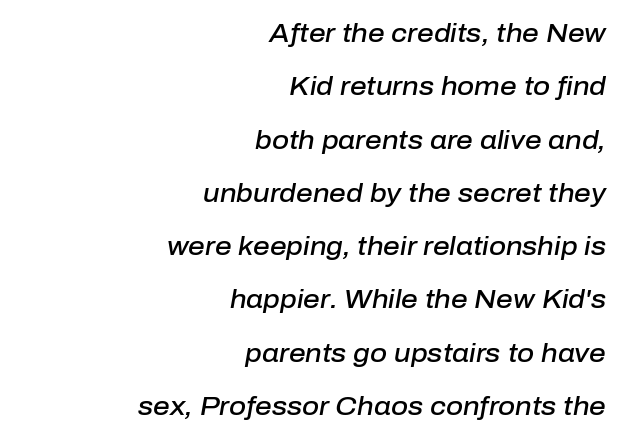
The image shows 26 px text type, italic (leaning right); set right-aligned, loose line spacing (2.05x), normal letter spacing, not underlined.
